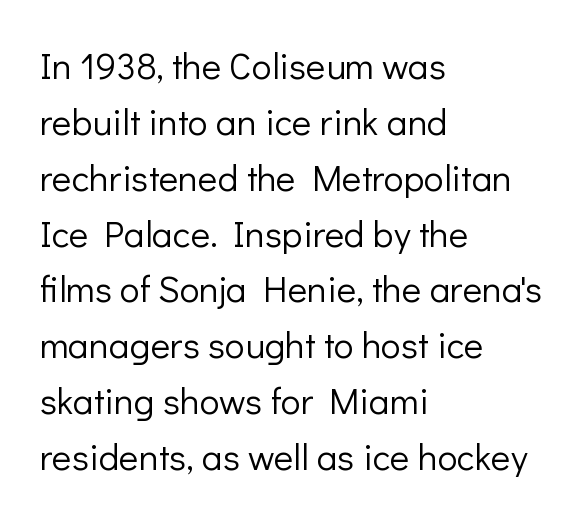
{"serif": "no", "italic": "no", "bold": "no", "weight": "light", "width": "normal", "stroke_contrast": "low", "x_height": "medium", "monospaced": "no", "underline": "no", "align": "left", "line_spacing": "normal", "line_spacing_ratio": 1.51, "letter_spacing": "normal", "letter_spacing_em": 0.0, "glyph_px": 37}
